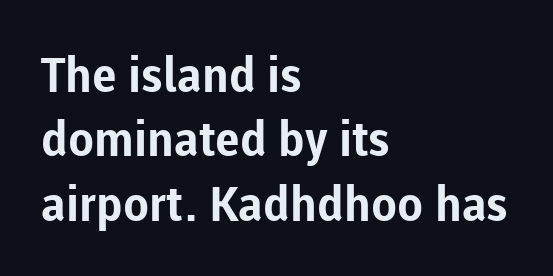
Q: Is the text bold? A: Yes.
Q: Is the text italic (slanted)? A: No, it is upright.
Q: Is the typeface a serif or a sans-serif typeface? A: Sans-serif.
Q: Is the text underlined? A: No.
Q: How is the paragraph aligned? A: Left-aligned.
Q: Is the spacing between letters normal or unusually wide? A: Normal.
Q: Is the spacing between lines tight, normal or loose? A: Normal.
Q: Width (condensed, normal, or wide)? A: Normal.
Q: Stroke contrast? A: Low.
Q: x-height? A: Medium.
Q: Monospaced? A: No.
